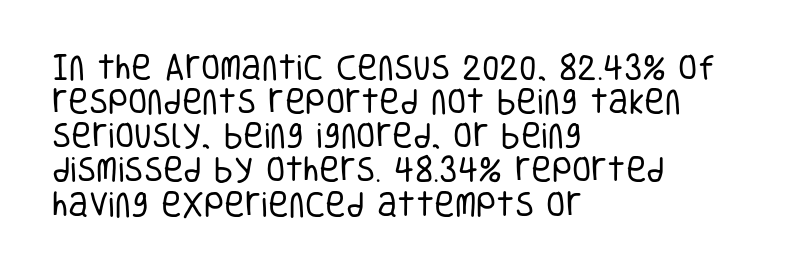
Q: Is the text bold? A: No.
Q: Is the text italic (slanted)? A: No, it is upright.
Q: Is the typeface a serif or a sans-serif typeface? A: Sans-serif.
Q: Is the text underlined? A: No.
Q: How is the paragraph aligned? A: Left-aligned.
Q: Is the spacing between letters normal or unusually wide? A: Normal.
Q: Width (condensed, normal, or wide)? A: Condensed.
Q: Stroke contrast? A: Low.
Q: x-height? A: Large.
Q: Monospaced? A: No.
